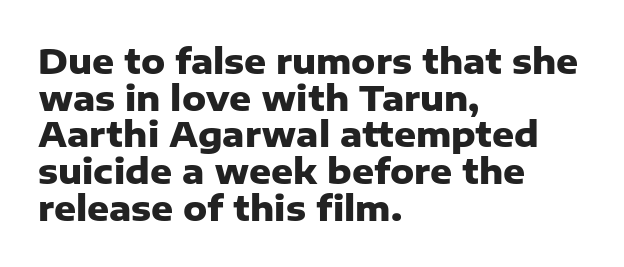
Line spacing here is tight. Quick note: underline off. Looks like regular typesetting: each glyph gets only the width it needs. No italicization has been applied; the sample stays upright. Note: no serifs on the glyphs. There is no visible air inserted between adjacent glyphs.
